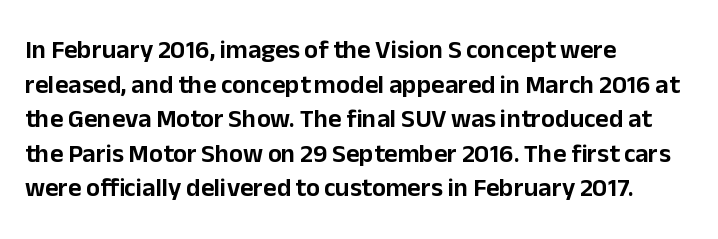
Reading down the block, your eye returns to a fixed left position each line. The line-height multiplier appears to be the usual default. Anything drawn beneath the words? Only blank space. Nope, not italic — everything's standing straight. No extra tracking has been applied to these lines.
